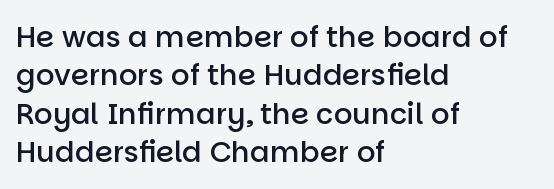
This sample uses a sans-serif face. The passage shown has conventional tracking throughout. Horizontally, the lines are justified to the leading edge only. Do the characters align in a grid? No, the font is proportional. The rows are spaced the way most documents space them.
